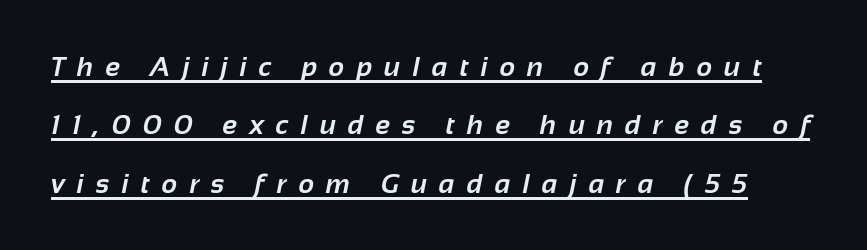
{"bold": "yes", "underline": "yes", "line_spacing": "loose", "line_spacing_ratio": 2.16, "letter_spacing": "wide", "letter_spacing_em": 0.45, "glyph_px": 27}
